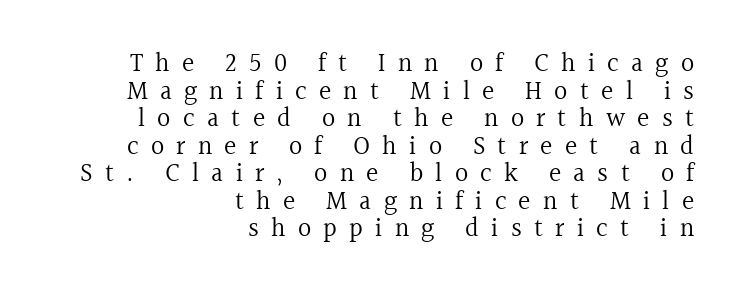
In terms of leading, this rendering errs on the cramped side. This rendering features lettering with no underline. Line endings align vertically; line beginnings do not. A quiet, ordinary-to-light weight characterises the typeface. Is the letter spacing exaggerated? Yes — the characters are pushed far apart. Is there any slant? The stems are plumb.
